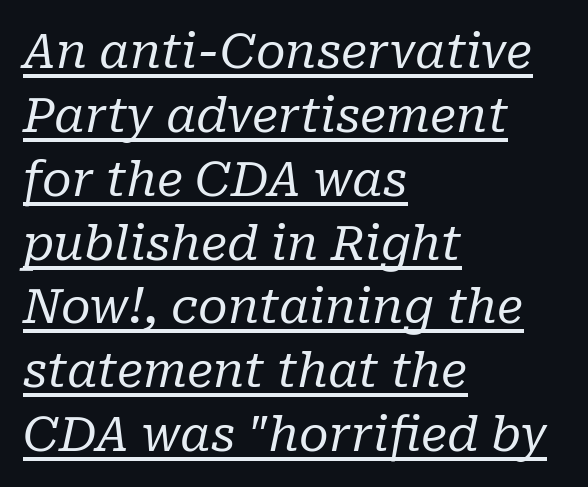
Q: Is the text bold? A: No.
Q: Is the text italic (slanted)? A: Yes, it leans right by about 10 degrees.
Q: Is the typeface a serif or a sans-serif typeface? A: Serif.
Q: Is the text underlined? A: Yes.
Q: How is the paragraph aligned? A: Left-aligned.
Q: Is the spacing between letters normal or unusually wide? A: Normal.
Q: Is the spacing between lines tight, normal or loose? A: Normal.
Q: Width (condensed, normal, or wide)? A: Normal.
Q: Stroke contrast? A: Low.
Q: x-height? A: Medium.
Q: Monospaced? A: No.
